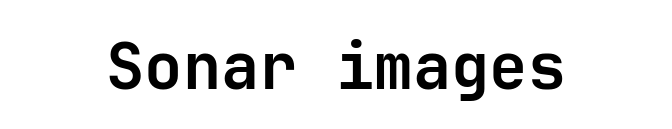
The type sits square on the baseline with zero lean. The string is rendered with underlining switched off. A typesetter would label this face a sans. The glyphs have the mass of a bold cut. Notice how the passage keeps no hard edge, just a central spine. The type is set solid horizontally, with unmodified tracking.
